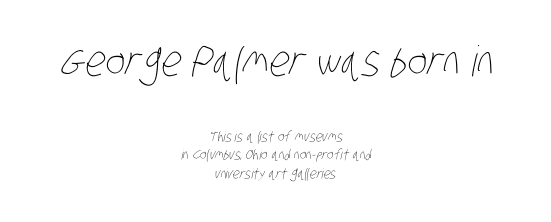
The image shows 42 px thin, condensed type; set centered, normal line spacing (1.3x), normal letter spacing, not underlined; the first (top) block is 3.0x larger; low stroke contrast and a large x-height.
